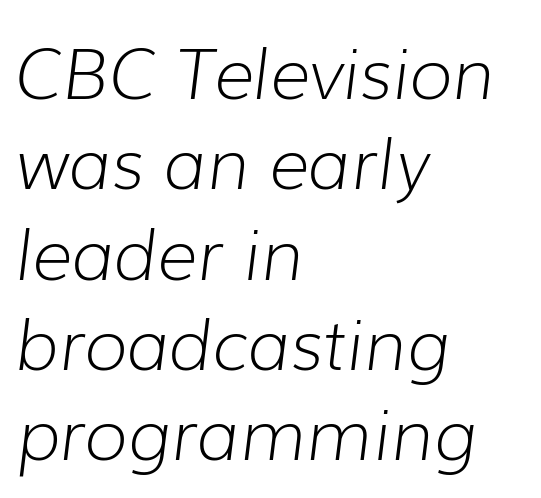
Q: Is the text bold? A: No.
Q: Is the text italic (slanted)? A: Yes, it leans right by about 7 degrees.
Q: Is the text underlined? A: No.
Q: How is the paragraph aligned? A: Left-aligned.
Q: Is the spacing between letters normal or unusually wide? A: Normal.
Q: Is the spacing between lines tight, normal or loose? A: Normal.
Q: Width (condensed, normal, or wide)? A: Normal.
Q: Stroke contrast? A: Low.
Q: x-height? A: Medium.
Q: Monospaced? A: No.
